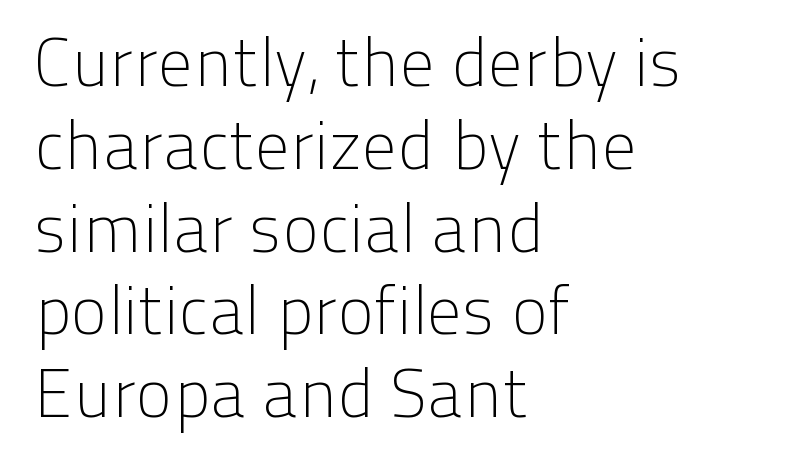
The image shows 69 px light sans-serif type, upright; set left-aligned, line spacing 1.2x, normal letter spacing, not underlined; low stroke contrast and a medium x-height.
